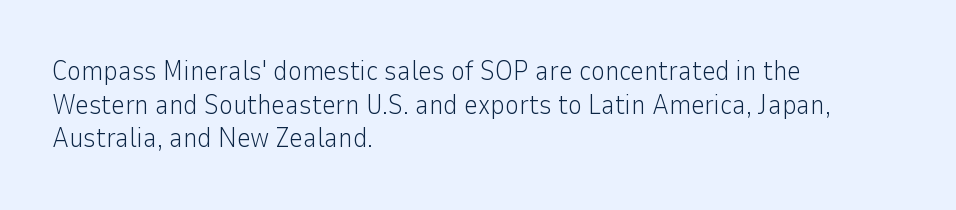
The image shows 27 px text type, upright; set left-aligned, normal line spacing (1.25x), normal letter spacing, not underlined.
